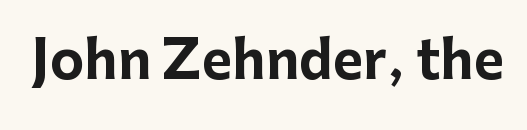
The image shows 52 px bold sans-serif type, upright; set normal letter spacing, not underlined; low stroke contrast and a medium x-height.
